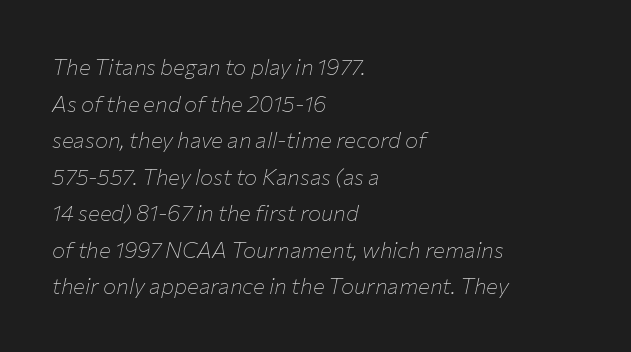
{"italic": "yes", "lean": "right", "slant_degrees": 12, "bold": "no", "underline": "no", "align": "left", "line_spacing": "normal", "line_spacing_ratio": 1.66, "letter_spacing": "normal", "letter_spacing_em": 0.0, "glyph_px": 22}
